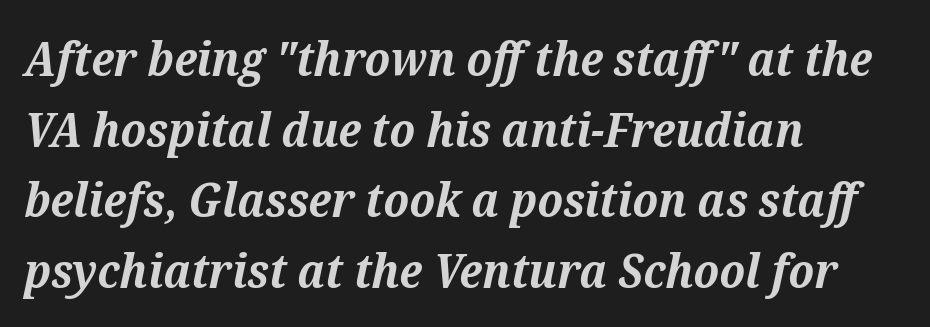
Looking at the ascenders, they clearly lean. The face used here is rendered with its standard letterfit. Summary of vertical rhythm: regular, with standard interline spacing. Note: serifs present on the glyphs.
